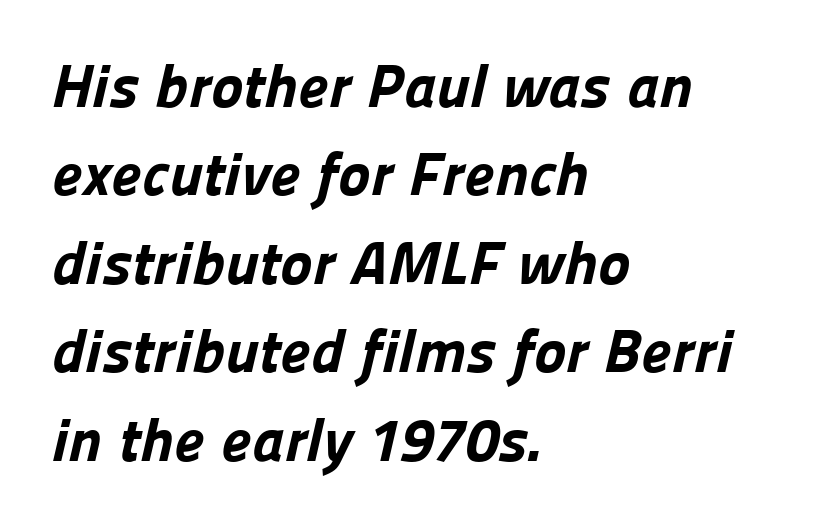
The image shows 61 px bold sans-serif type; set left-aligned, normal line spacing (1.45x), normal letter spacing, not underlined; low stroke contrast and a medium x-height.
